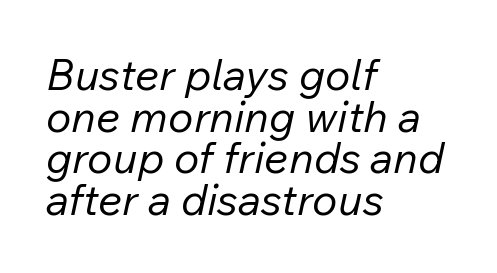
{"italic": "yes", "lean": "right", "slant_degrees": 12, "bold": "no", "weight": "regular", "width": "normal", "stroke_contrast": "low", "x_height": "medium", "monospaced": "no", "underline": "no", "align": "left", "line_spacing": "tight", "line_spacing_ratio": 0.97, "letter_spacing": "normal", "letter_spacing_em": 0.0, "glyph_px": 43}
